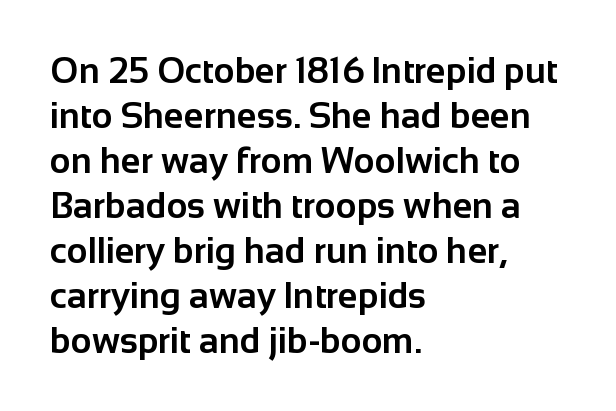
Q: Is the text bold? A: Yes.
Q: Is the text italic (slanted)? A: No, it is upright.
Q: Is the typeface a serif or a sans-serif typeface? A: Sans-serif.
Q: Is the text underlined? A: No.
Q: How is the paragraph aligned? A: Left-aligned.
Q: Is the spacing between letters normal or unusually wide? A: Normal.
Q: Is the spacing between lines tight, normal or loose? A: Normal.
Q: Width (condensed, normal, or wide)? A: Normal.
Q: Stroke contrast? A: Low.
Q: x-height? A: Medium.
Q: Monospaced? A: No.
